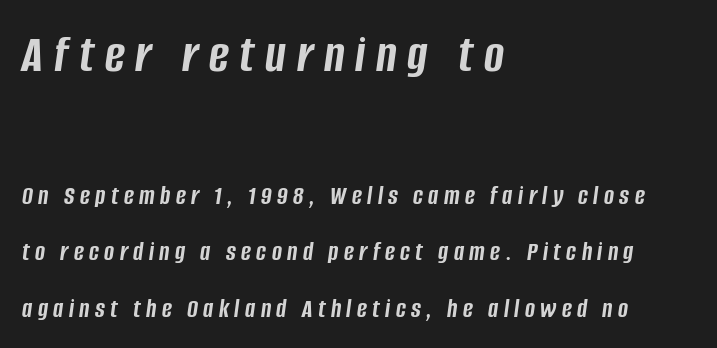
Typesetter's note: full bold, strokes at maximum text heaviness. Horizontal bands of white between lines are thick stripes. The text carries the slant typical of an italic or oblique font. You could not count columns in this text — the font is proportionally spaced. Look at the glyph heights: the upper group is clearly the bigger setting.
